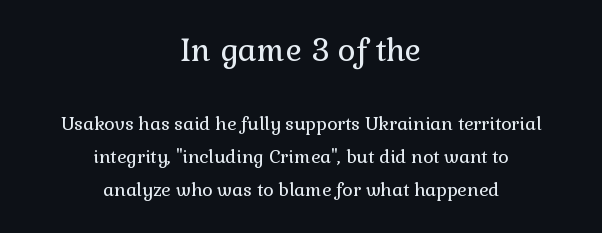
The image shows 31 px regular-weight serif type, upright; set centered, line spacing 1.84x, normal letter spacing, not underlined; the first (top) block is 1.72x larger; a medium x-height.
